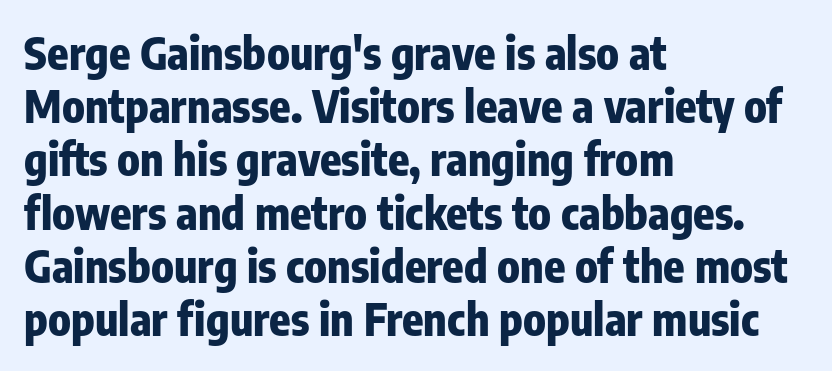
Q: Is the text bold? A: Yes.
Q: Is the text italic (slanted)? A: No, it is upright.
Q: Is the typeface a serif or a sans-serif typeface? A: Sans-serif.
Q: Is the text underlined? A: No.
Q: How is the paragraph aligned? A: Left-aligned.
Q: Is the spacing between letters normal or unusually wide? A: Normal.
Q: Width (condensed, normal, or wide)? A: Condensed.
Q: Stroke contrast? A: Low.
Q: x-height? A: Medium.
Q: Monospaced? A: No.
